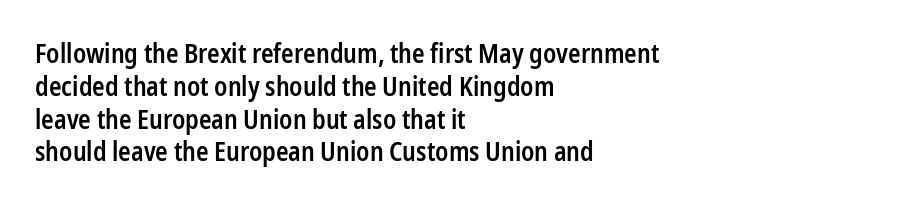
Q: Is the text bold? A: Semi-bold.
Q: Is the text italic (slanted)? A: No, it is upright.
Q: Is the text underlined? A: No.
Q: How is the paragraph aligned? A: Left-aligned.
Q: Is the spacing between letters normal or unusually wide? A: Normal.
Q: Is the spacing between lines tight, normal or loose? A: Normal.
